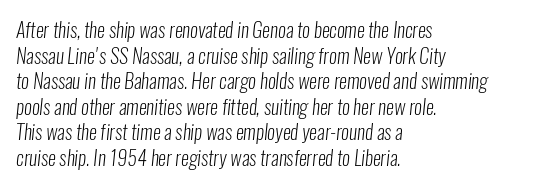
Q: Is the text bold? A: No.
Q: Is the text underlined? A: No.
Q: How is the paragraph aligned? A: Left-aligned.
Q: Is the spacing between letters normal or unusually wide? A: Normal.
Q: Is the spacing between lines tight, normal or loose? A: Normal.
